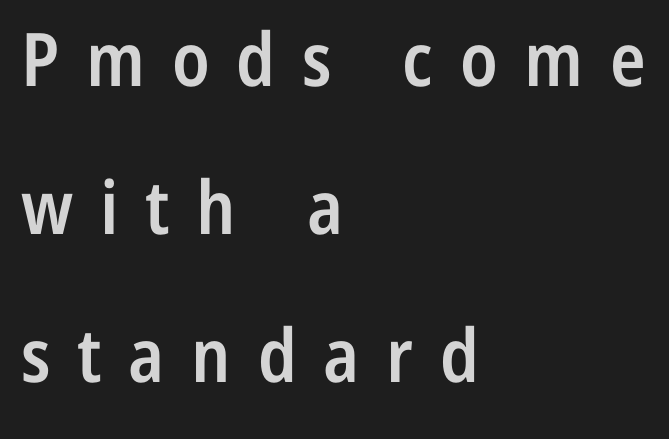
{"serif": "no", "italic": "no", "bold": "semi", "weight": "semibold", "width": "condensed", "stroke_contrast": "low", "x_height": "medium", "monospaced": "no", "underline": "no", "align": "left", "line_spacing": "loose", "line_spacing_ratio": 2.0, "letter_spacing": "wide", "letter_spacing_em": 0.36, "glyph_px": 74}
